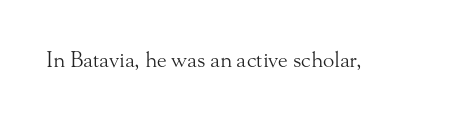
The image shows 21 px text type, upright; set normal letter spacing, not underlined.
